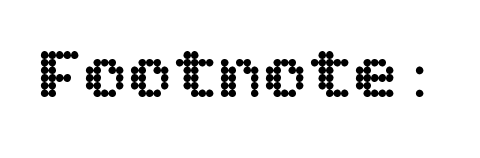
{"italic": "no", "width": "normal", "x_height": "large", "underline": "no", "letter_spacing": "normal", "letter_spacing_em": 0.0, "glyph_px": 75}
